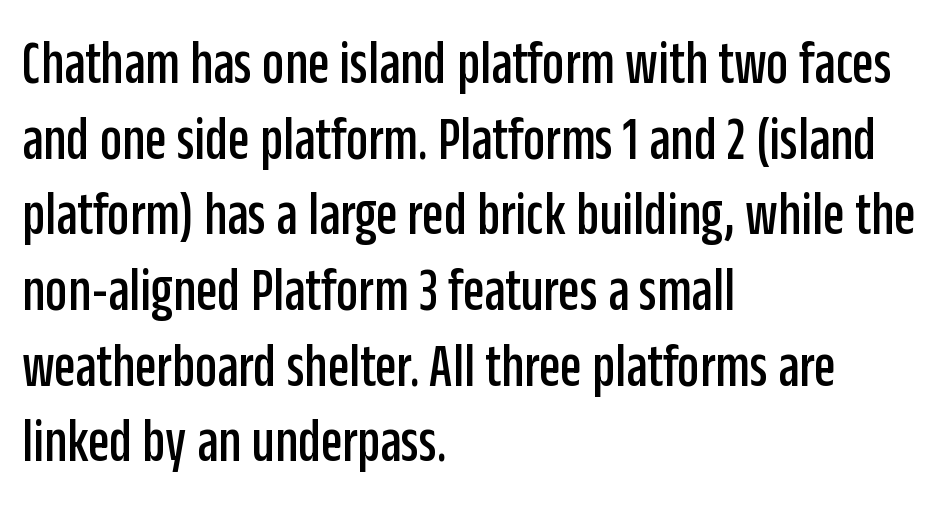
Spacing verdict: proportional, widths tailored to each character. Teacher's note: observe the even left margin — that is flush-left alignment. This is the regular roman posture of the typeface. Nobody touched the tracking dial on this one. The glyphs are unaccompanied by any horizontal stroke below them. Observe the absence of serifs on each vertical stroke in this sample.
